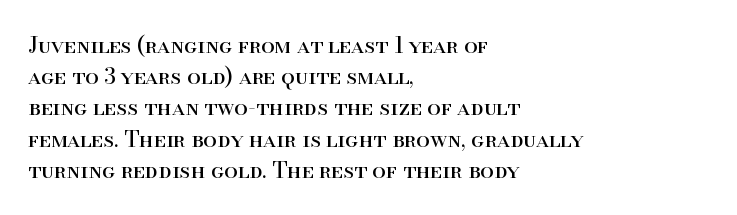
The image shows 22 px text type, upright; set left-aligned, normal line spacing (1.42x), normal letter spacing, not underlined.
